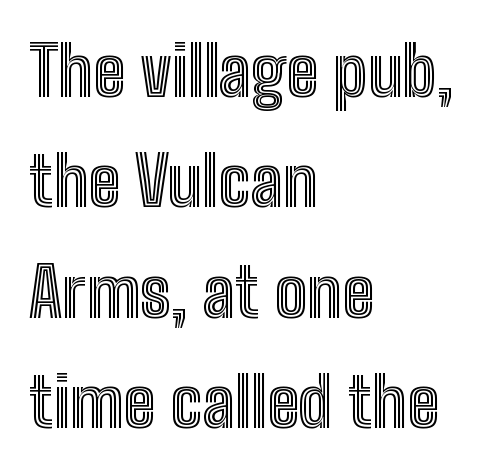
{"italic": "no", "width": "condensed", "x_height": "medium", "monospaced": "no", "underline": "no", "align": "left", "line_spacing": "normal", "line_spacing_ratio": 1.6, "letter_spacing": "normal", "letter_spacing_em": 0.0, "glyph_px": 69}
